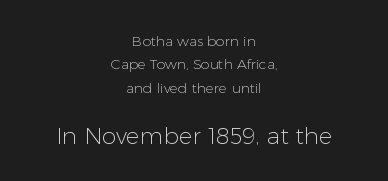
Weight: regular or lighter. Bigger letters appear in the bottom chunk; the top chunk is reduced. Clear beneath every line of the passage. Characters follow at the spacing the type designer built in. Casual observation: everything's sitting right in the middle. Upright lettering throughout.
